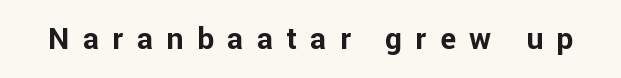
This sample has the flowing, uneven cadence of proportional lettering. A typesetter would mark this as roman, not italic. The rendering uses a bold face; every stroke is thick and dark. Descenders hang freely into open space.
